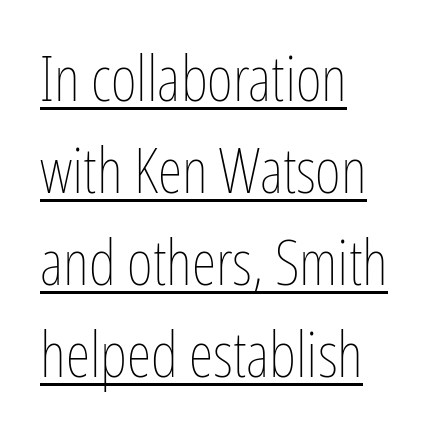
The image shows 63 px thin, condensed type, upright; set left-aligned, normal line spacing (1.46x), normal letter spacing, underlined; low stroke contrast and a medium x-height.
